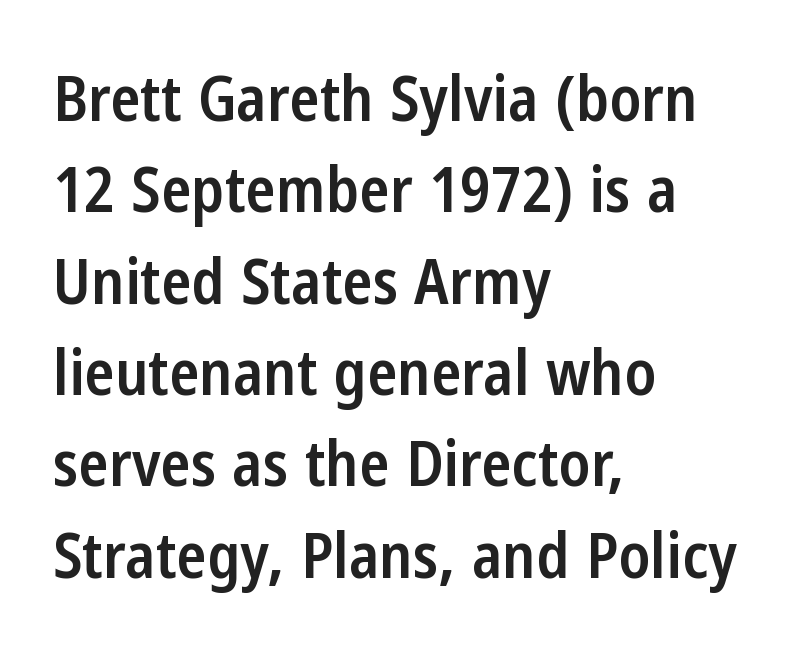
Ordinary non-slanted type is in use. A normal amount of white space separates one row of letters from the next. A typesetter would call this proportional, since set widths differ per character. A somewhat darkened texture: the type is semibold rather than bold. Decoration check: the copy has no underline. The lines in this sample share a left origin and differ only in where they stop.
